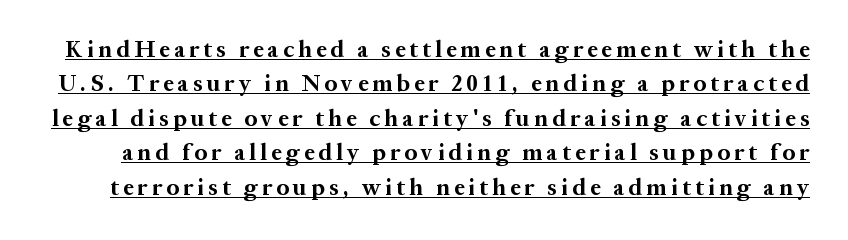
Line spacing here is normal. Tall strokes in this sample are plumb rather than angled. Notice how a bar underscores the lettering throughout. Emphasis by weight is at full strength: bold.
